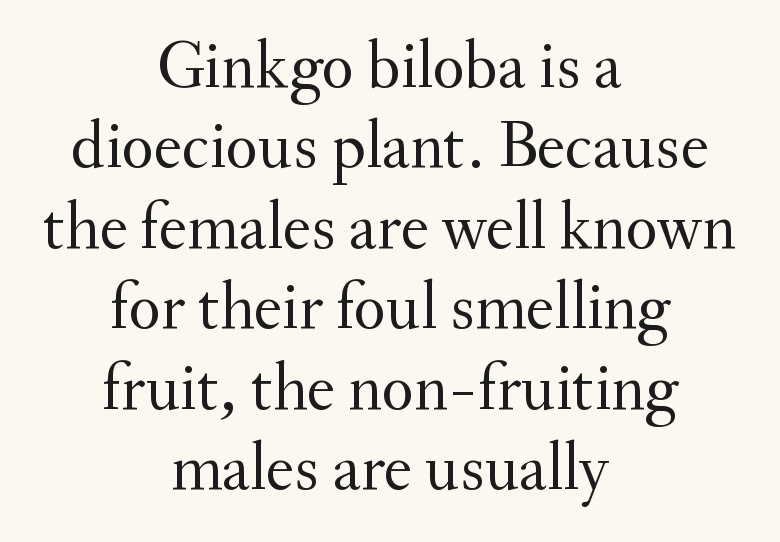
Q: Is the text bold? A: No.
Q: Is the text italic (slanted)? A: No, it is upright.
Q: Is the typeface a serif or a sans-serif typeface? A: Serif.
Q: Is the text underlined? A: No.
Q: How is the paragraph aligned? A: Centered.
Q: Is the spacing between letters normal or unusually wide? A: Normal.
Q: Width (condensed, normal, or wide)? A: Normal.
Q: Stroke contrast? A: Medium.
Q: x-height? A: Small.
Q: Monospaced? A: No.
